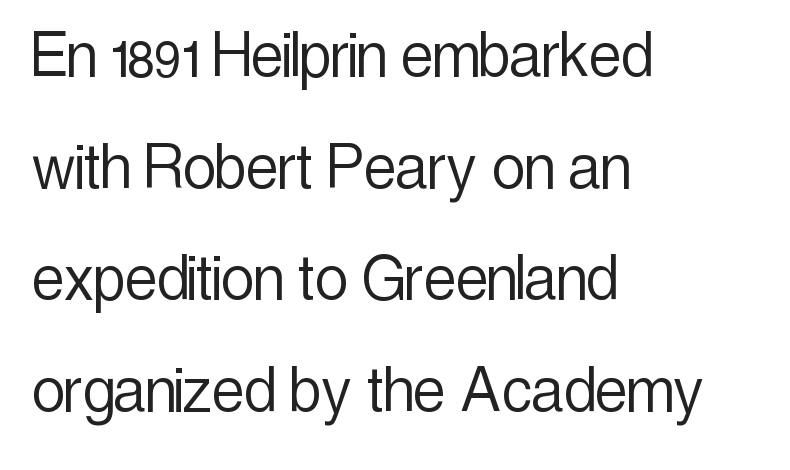
The image shows 73 px light, condensed sans-serif type, upright; set left-aligned, normal line spacing (1.53x), normal letter spacing, not underlined; a medium x-height.
